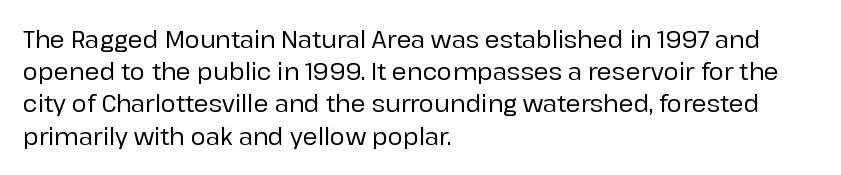
The image shows 23 px text type, upright; set left-aligned, normal line spacing (1.4x), normal letter spacing, not underlined.
